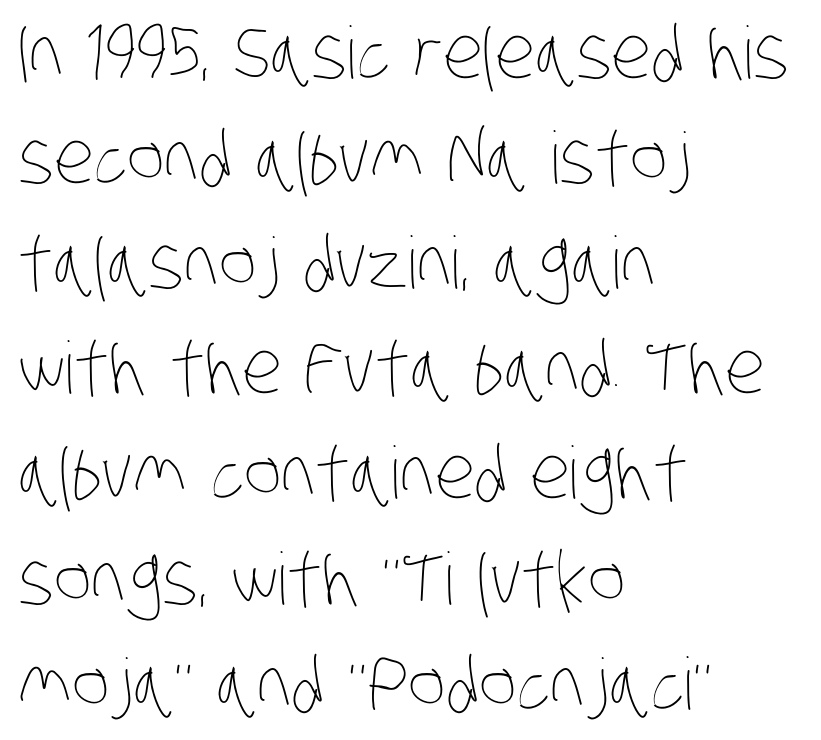
The image shows 72 px thin, condensed type; set left-aligned, normal line spacing (1.46x), normal letter spacing, not underlined; low stroke contrast and a large x-height.
